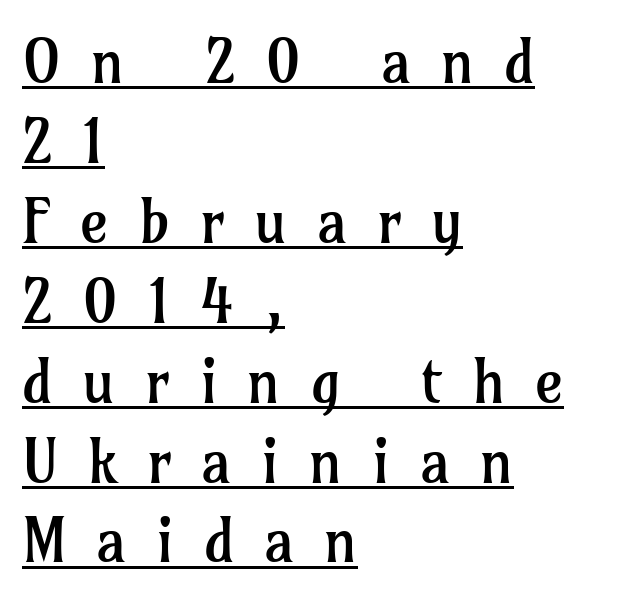
The image shows 61 px regular-weight serif type, upright; set left-aligned, normal line spacing (1.31x), unusually wide letter spacing (+0.49 em), underlined; low stroke contrast and a medium x-height.
